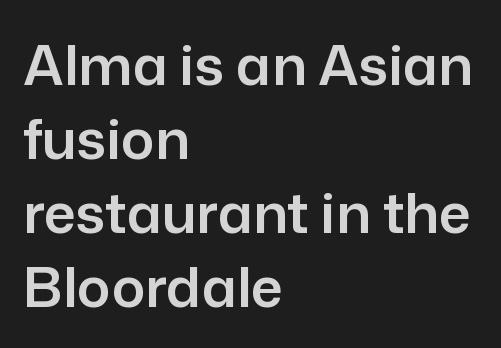
{"serif": "no", "italic": "no", "width": "normal", "stroke_contrast": "low", "x_height": "medium", "monospaced": "no", "underline": "no", "align": "left", "line_spacing": "normal", "line_spacing_ratio": 1.32, "letter_spacing": "normal", "letter_spacing_em": 0.0, "glyph_px": 56}
